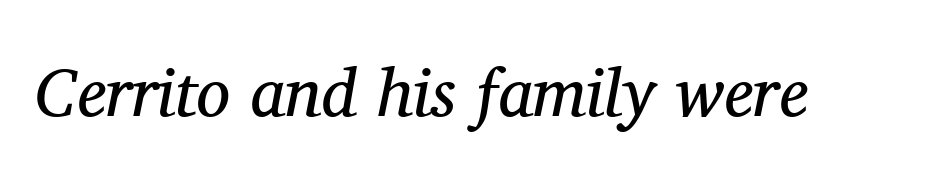
{"serif": "yes", "italic": "yes", "lean": "right", "slant_degrees": 11, "bold": "no", "weight": "regular", "width": "normal", "stroke_contrast": "medium", "x_height": "medium", "monospaced": "no", "underline": "no", "letter_spacing": "normal", "letter_spacing_em": 0.0, "glyph_px": 68}
